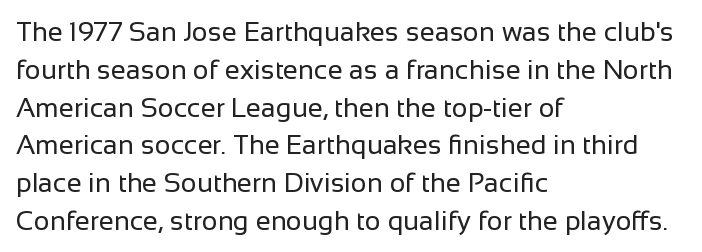
Q: Is the text bold? A: No.
Q: Is the text italic (slanted)? A: No, it is upright.
Q: Is the text underlined? A: No.
Q: How is the paragraph aligned? A: Left-aligned.
Q: Is the spacing between letters normal or unusually wide? A: Normal.
Q: Is the spacing between lines tight, normal or loose? A: Normal.
